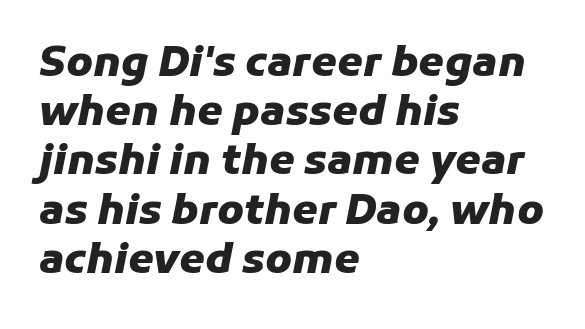
The image shows 41 px heavy type, italic (leaning right); set left-aligned, line spacing 1.2x, normal letter spacing, not underlined; low stroke contrast and a medium x-height.
